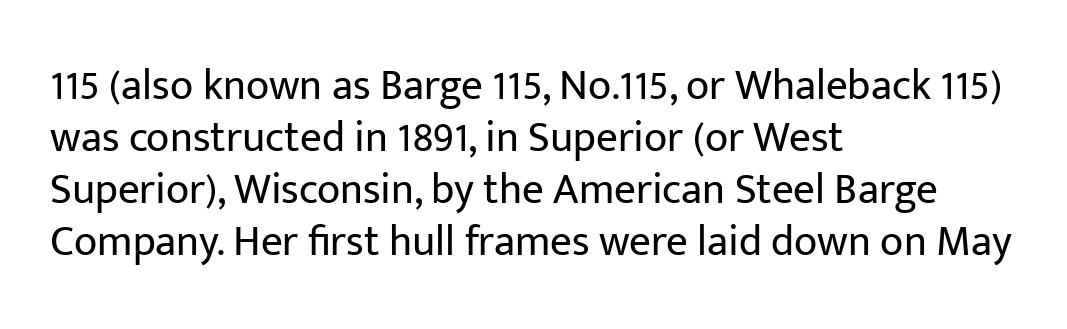
Q: Is the text bold? A: No.
Q: Is the text italic (slanted)? A: No, it is upright.
Q: Is the typeface a serif or a sans-serif typeface? A: Sans-serif.
Q: Is the text underlined? A: No.
Q: How is the paragraph aligned? A: Left-aligned.
Q: Is the spacing between letters normal or unusually wide? A: Normal.
Q: Width (condensed, normal, or wide)? A: Normal.
Q: Stroke contrast? A: Low.
Q: x-height? A: Medium.
Q: Monospaced? A: No.
